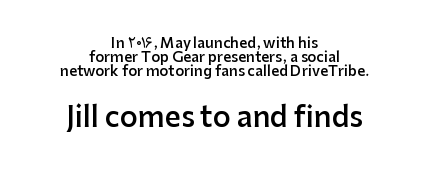
Is the block centered? Yes — each line is placed symmetrically about the middle. Nope, not italic — everything's standing straight. Does extra space separate the letters? No, they use regular spacing. This layout puts the modest block above and the oversized block below. Strokes here are thickened, but only to semibold level.
